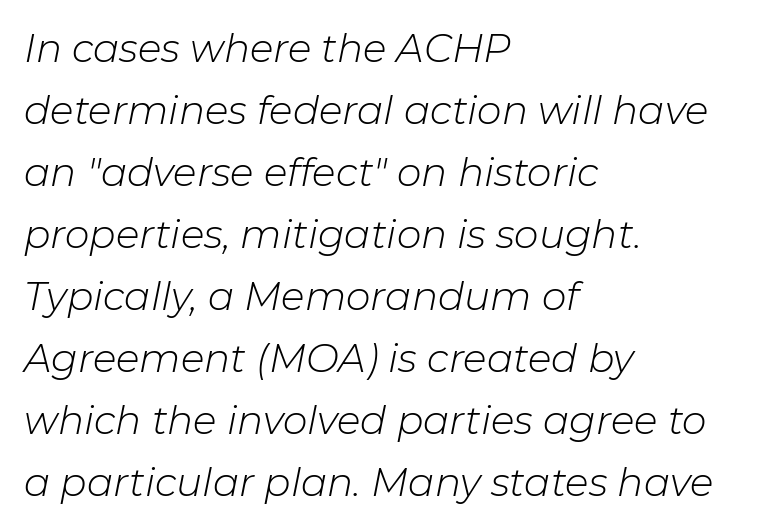
Q: Is the text bold? A: No.
Q: Is the text italic (slanted)? A: Yes, it leans right by about 11 degrees.
Q: Is the text underlined? A: No.
Q: How is the paragraph aligned? A: Left-aligned.
Q: Is the spacing between letters normal or unusually wide? A: Normal.
Q: Is the spacing between lines tight, normal or loose? A: Normal.
Q: Width (condensed, normal, or wide)? A: Normal.
Q: Stroke contrast? A: Low.
Q: x-height? A: Medium.
Q: Monospaced? A: No.
